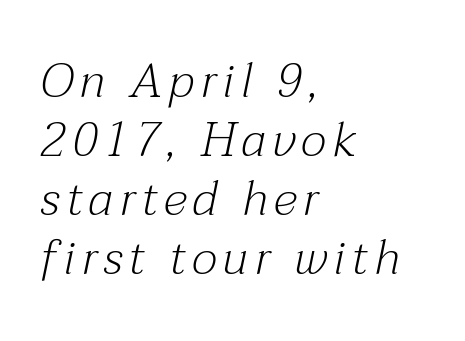
Q: Is the text bold? A: No.
Q: Is the text italic (slanted)? A: Yes, it leans right by about 12 degrees.
Q: Is the typeface a serif or a sans-serif typeface? A: Serif.
Q: Is the text underlined? A: No.
Q: How is the paragraph aligned? A: Left-aligned.
Q: Width (condensed, normal, or wide)? A: Normal.
Q: Stroke contrast? A: Medium.
Q: x-height? A: Medium.
Q: Monospaced? A: No.
